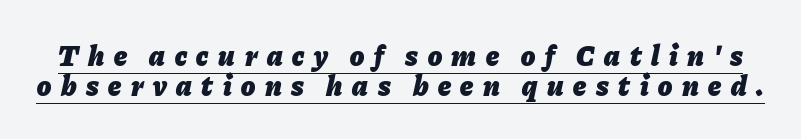
The image shows 29 px heavy type, italic (leaning right); set tight line spacing (1.05x), unusually wide letter spacing (+0.33 em), underlined; low stroke contrast and a medium x-height.
